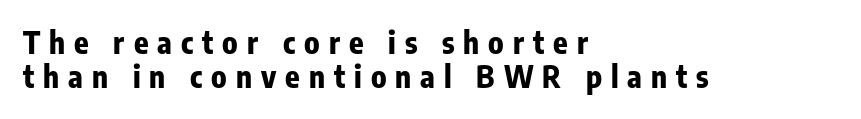
Typographically, this falls in the sans-serif category. Has an underline been added? It has not. Does the leading feel generous? Not at all — it's pinched. These lines stack with their left ends in a neat column. Each letter keeps its own natural width here, so spacing adapts to shape.
